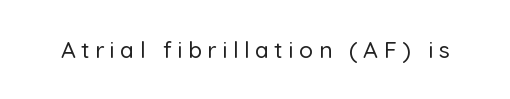
In terms of posture, this sample is upright. Bare-footed words on every line. Each word looks stretched out because of the extra space between its letters.
